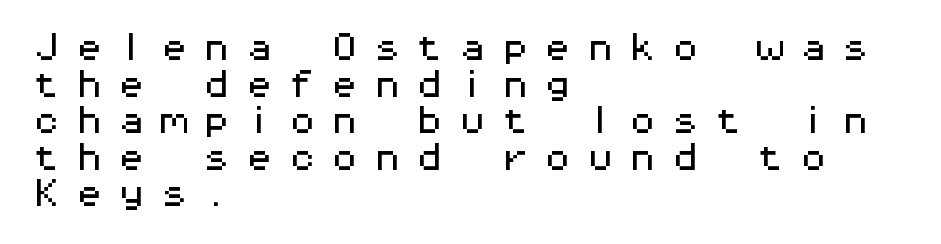
Tall strokes in this sample are plumb rather than angled. Bare-footed words on every line. Observe the absence of serifs on each vertical stroke in this sample. Looks like terminal output: every glyph gets an equal slot. Does the copy run flush right? No — it runs flush left. In terms of letterspacing, this is a distinctly airy, spread setting.
